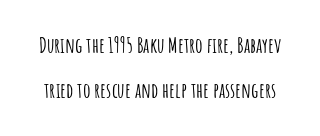
{"italic": "no", "underline": "no", "line_spacing": "loose", "line_spacing_ratio": 2.16, "letter_spacing": "normal", "letter_spacing_em": 0.0, "glyph_px": 21}
